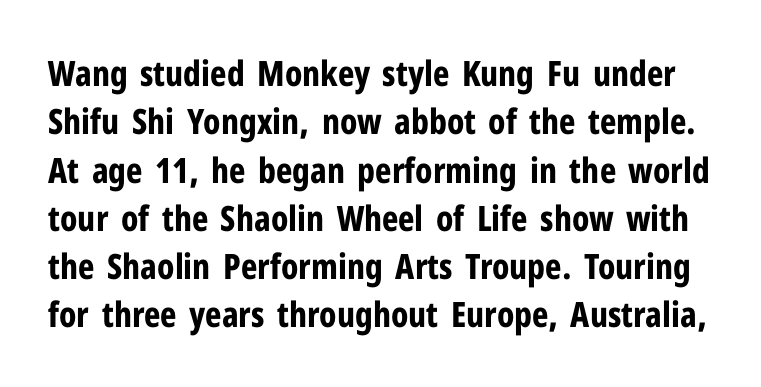
The image shows 35 px bold, condensed sans-serif type, upright; set normal line spacing (1.38x), normal letter spacing, not underlined; low stroke contrast and a medium x-height.
